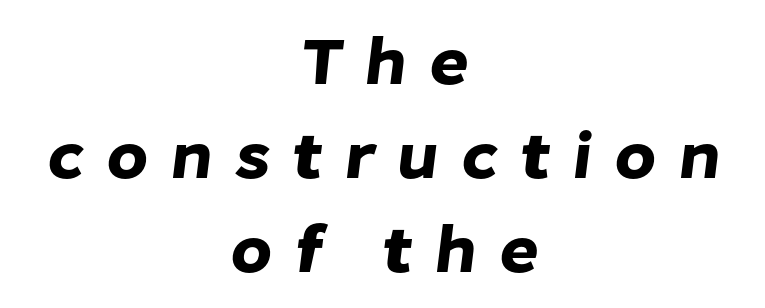
The image shows 68 px sans-serif type; set centered, normal line spacing (1.38x), unusually wide letter spacing (+0.32 em), not underlined; low stroke contrast and a medium x-height.
